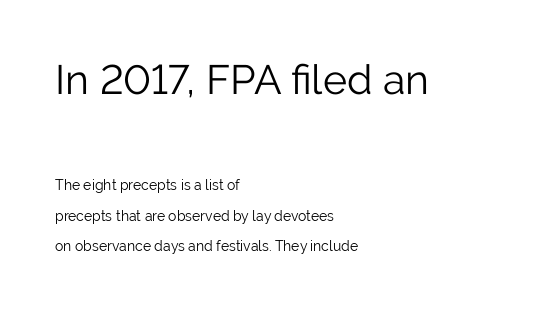
The image shows 41 px light sans-serif type, upright; set left-aligned, loose line spacing (2.16x), normal letter spacing, not underlined; the first (top) block is 2.93x larger; low stroke contrast and a medium x-height.
